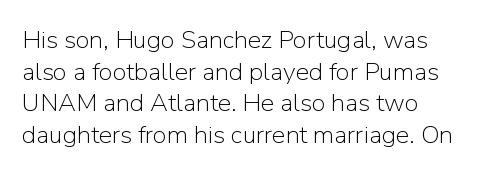
The image shows 25 px text type, upright; set left-aligned, normal line spacing (1.27x), normal letter spacing, not underlined.
